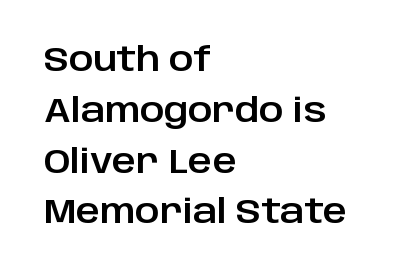
The lettering stays uniformly vertical, giving the passage a roman look. Type style note: lacks serifs. The leading is moderate, giving the passage an even texture. The lines in this sample share a left origin and differ only in where they stop. Check the space under the baseline: it is left empty. Spacing verdict: proportional, widths tailored to each character.
